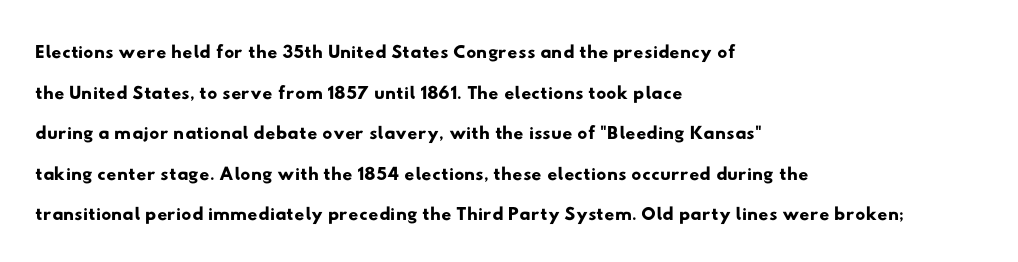
Q: Is the typeface a serif or a sans-serif typeface? A: Sans-serif.
Q: Is the text underlined? A: No.
Q: How is the paragraph aligned? A: Left-aligned.
Q: Is the spacing between letters normal or unusually wide? A: Normal.
Q: Is the spacing between lines tight, normal or loose? A: Normal.
Q: Width (condensed, normal, or wide)? A: Wide.
Q: Stroke contrast? A: Low.
Q: x-height? A: Small.
Q: Monospaced? A: No.
